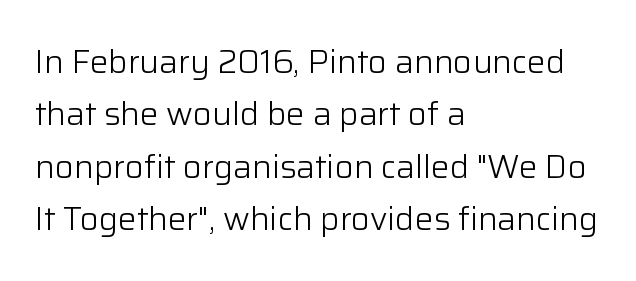
Q: Is the text bold? A: No.
Q: Is the text italic (slanted)? A: No, it is upright.
Q: Is the typeface a serif or a sans-serif typeface? A: Sans-serif.
Q: Is the text underlined? A: No.
Q: How is the paragraph aligned? A: Left-aligned.
Q: Is the spacing between letters normal or unusually wide? A: Normal.
Q: Is the spacing between lines tight, normal or loose? A: Normal.
Q: Width (condensed, normal, or wide)? A: Normal.
Q: Stroke contrast? A: Low.
Q: x-height? A: Medium.
Q: Monospaced? A: No.
